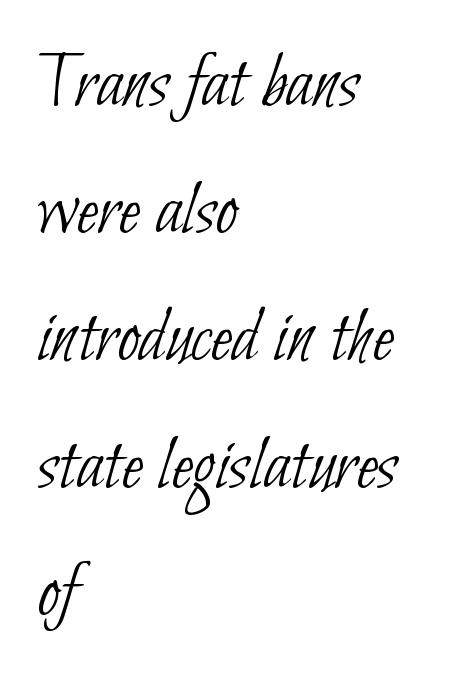
Q: Is the text bold? A: No.
Q: Is the typeface a serif or a sans-serif typeface? A: Sans-serif.
Q: Is the text underlined? A: No.
Q: How is the paragraph aligned? A: Left-aligned.
Q: Is the spacing between letters normal or unusually wide? A: Normal.
Q: Is the spacing between lines tight, normal or loose? A: Normal.
Q: Width (condensed, normal, or wide)? A: Condensed.
Q: Stroke contrast? A: Low.
Q: x-height? A: Small.
Q: Monospaced? A: No.
